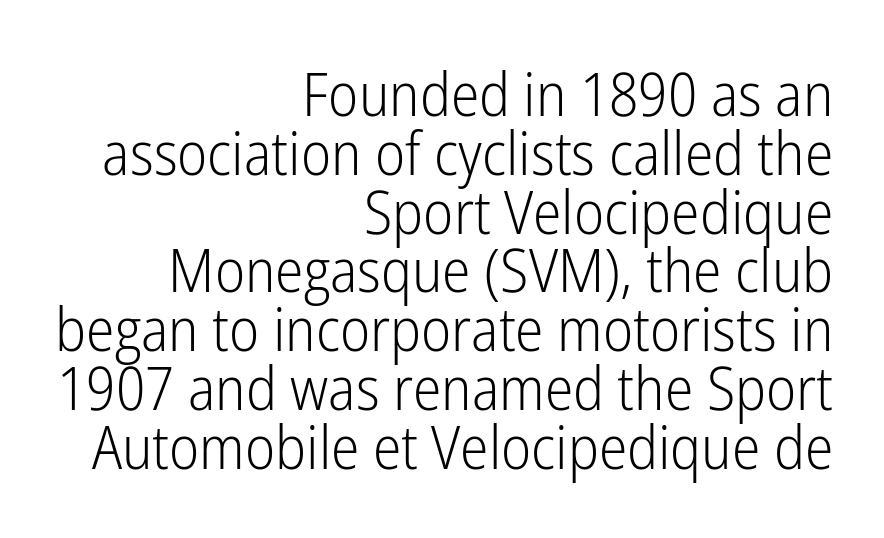
The specimen reads as upright at a glance. Font category for this specimen: sans-serif. Is this a fixed-width face? No — the glyphs have proportional, varying widths. Caption: standard tracking, unaltered. The text block is weighted toward the right margin, trailing off unevenly leftward.
